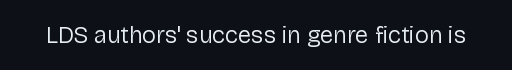
Q: Is the text bold? A: No.
Q: Is the text italic (slanted)? A: No, it is upright.
Q: Is the text underlined? A: No.
Q: Is the spacing between letters normal or unusually wide? A: Normal.
